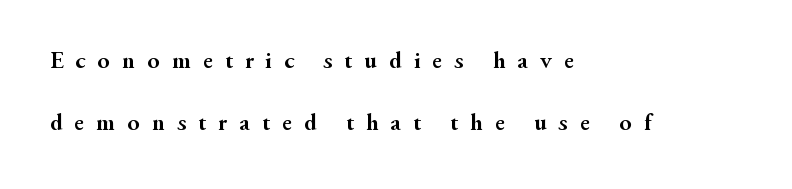
Q: Is the text bold? A: Yes.
Q: Is the text italic (slanted)? A: No, it is upright.
Q: Is the text underlined? A: No.
Q: How is the paragraph aligned? A: Left-aligned.
Q: Is the spacing between letters normal or unusually wide? A: Unusually wide.
Q: Is the spacing between lines tight, normal or loose? A: Loose.
